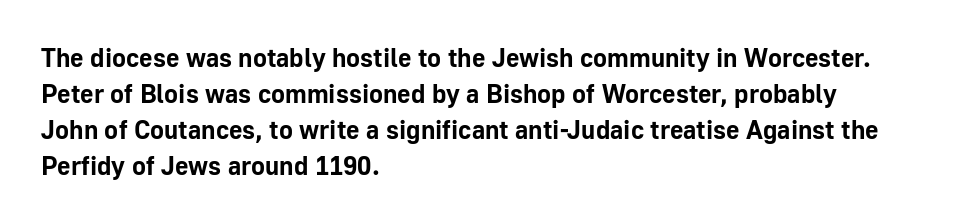
Clear beneath every line of the passage. The typography opts for an upright posture over an oblique one. Evenly set lines give the paragraph a standard silhouette. Standard letterfit; no display-style spreading of the glyphs. The compositor pushed each line to the left boundary.
